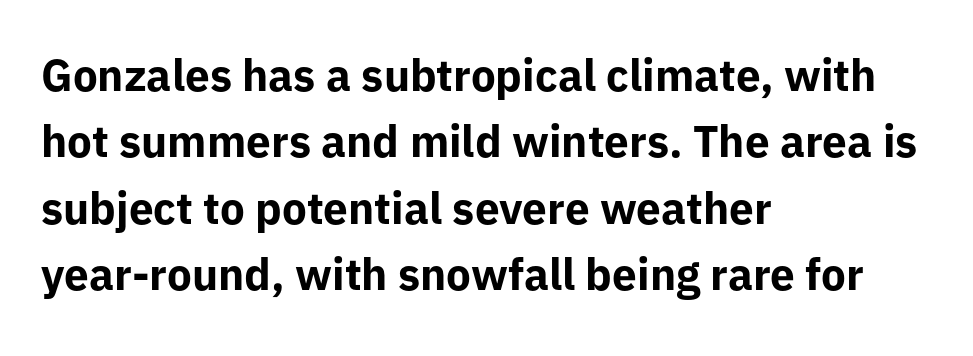
{"serif": "no", "italic": "no", "bold": "yes", "weight": "bold", "width": "normal", "stroke_contrast": "low", "x_height": "medium", "monospaced": "no", "underline": "no", "align": "left", "line_spacing": "normal", "line_spacing_ratio": 1.51, "letter_spacing": "normal", "letter_spacing_em": 0.0, "glyph_px": 44}
